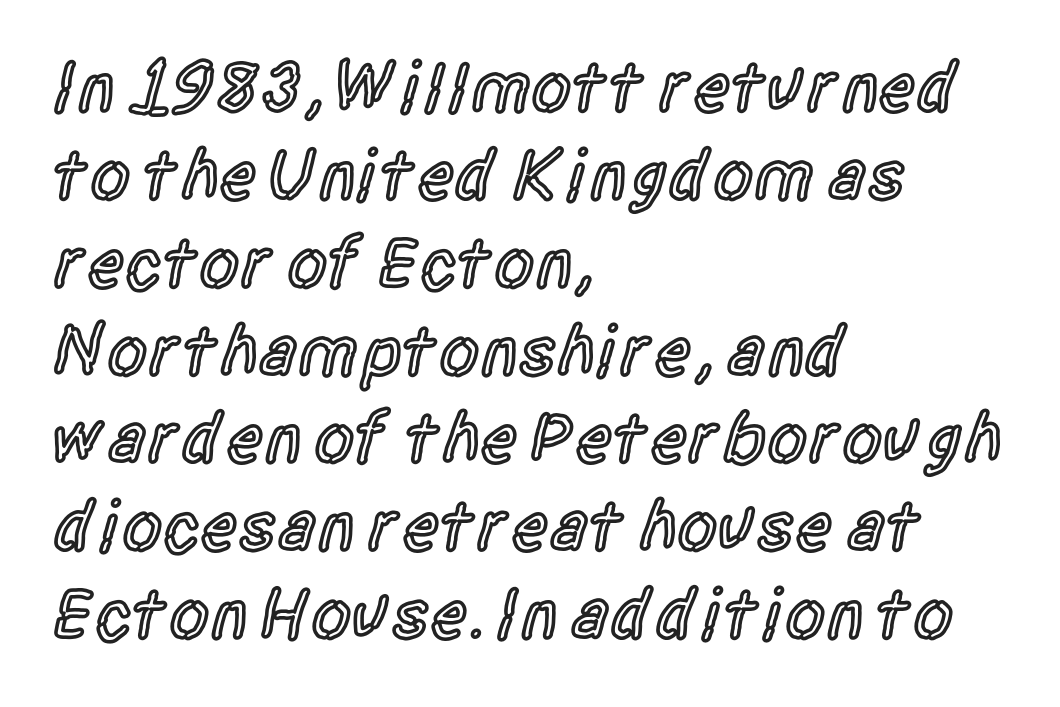
{"serif": "no", "bold": "semi", "weight": "semibold", "width": "condensed", "x_height": "large", "monospaced": "no", "underline": "no", "align": "left", "line_spacing_ratio": 1.22, "letter_spacing": "normal", "letter_spacing_em": 0.0, "glyph_px": 72}
